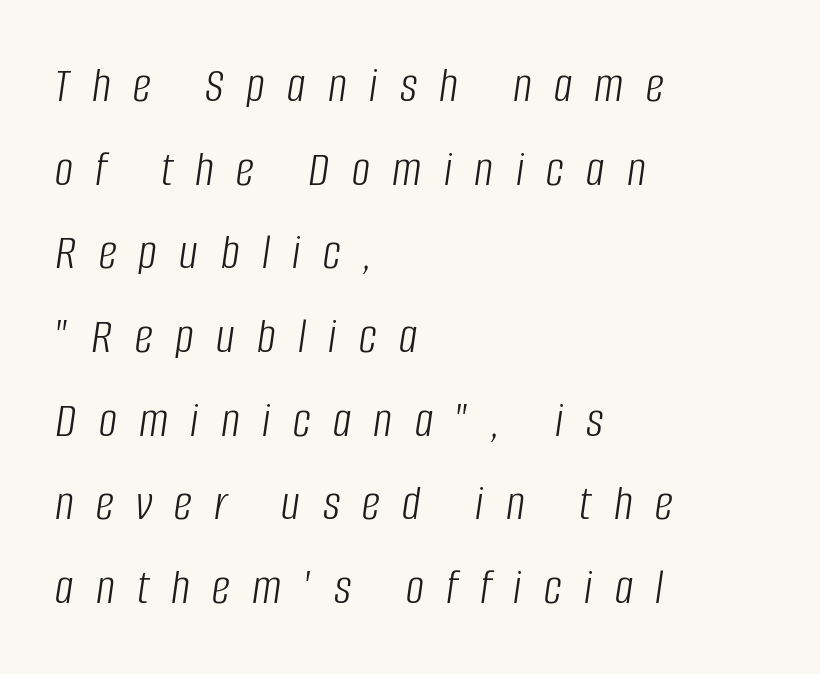
{"italic": "yes", "lean": "right", "slant_degrees": 8, "bold": "no", "weight": "light", "width": "condensed", "stroke_contrast": "low", "x_height": "large", "monospaced": "no", "underline": "no", "align": "left", "line_spacing": "normal", "line_spacing_ratio": 1.64, "letter_spacing": "wide", "letter_spacing_em": 0.44, "glyph_px": 51}
